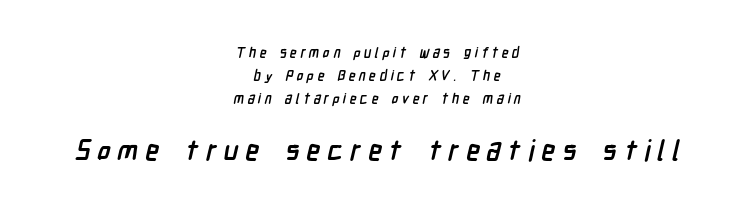
The image shows 28 px semibold, condensed sans-serif type; set centered, normal line spacing (1.64x), unusually wide letter spacing (+0.25 em), not underlined; the second (bottom) block is 2.0x larger; low stroke contrast and a medium x-height.
